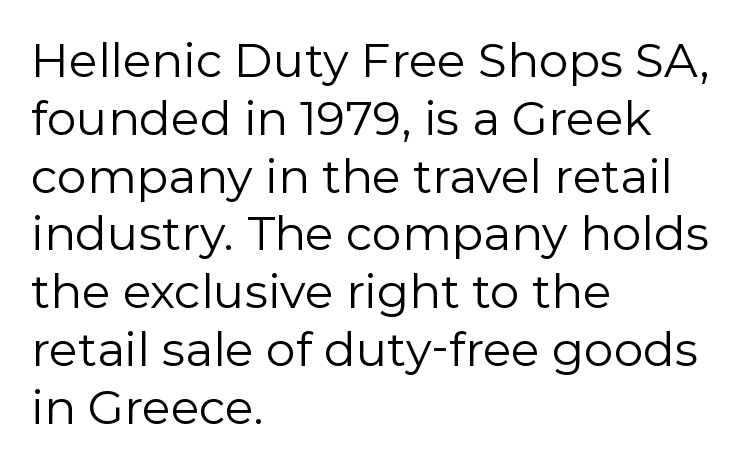
Quick note: underline off. No extra tracking has been applied to these lines. A typesetter would call this proportional, since set widths differ per character. Heaviness? Minimal to ordinary, like unemphasized prose. Notice how the stems are strictly vertical — no italics here.
